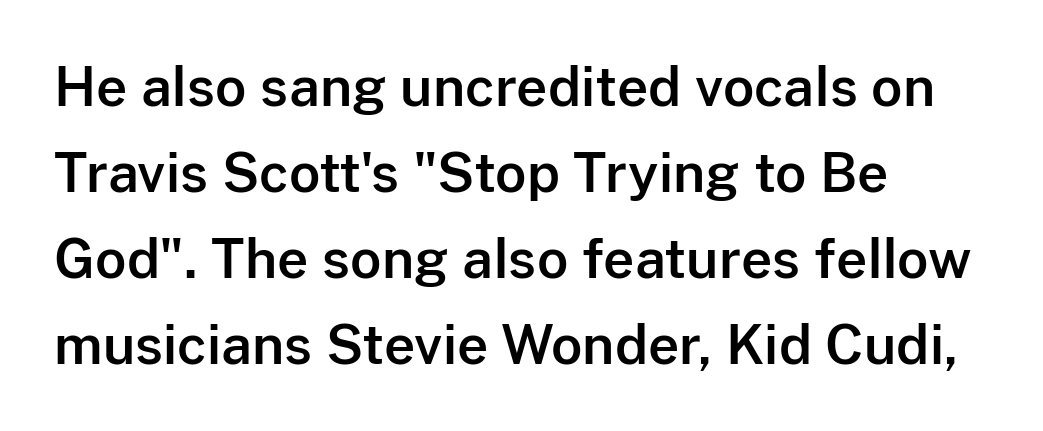
Words appear dense and cohesive because spacing is normal. Line spacing here is normal. Italic? Not at all — the glyphs are vertical. Check under the words: just untouched page. If you drew a ruler down the left edge, every line would touch it. A typesetter would call this proportional, since set widths differ per character.
